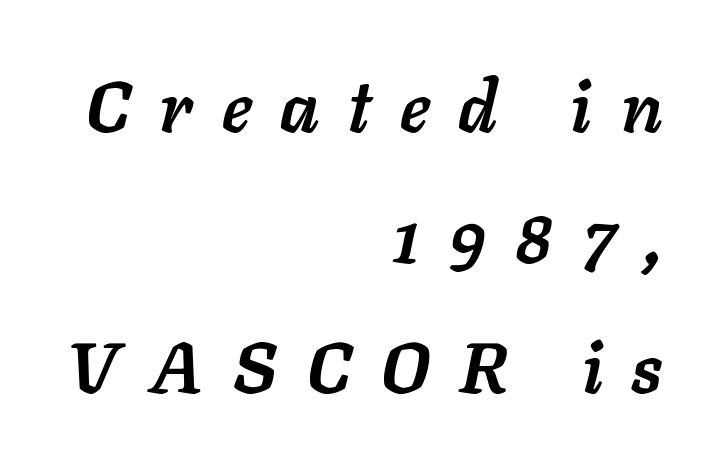
The image shows 71 px semibold type, italic (leaning right); set right-aligned, line spacing 1.84x, unusually wide letter spacing (+0.41 em), not underlined; low stroke contrast and a medium x-height.
